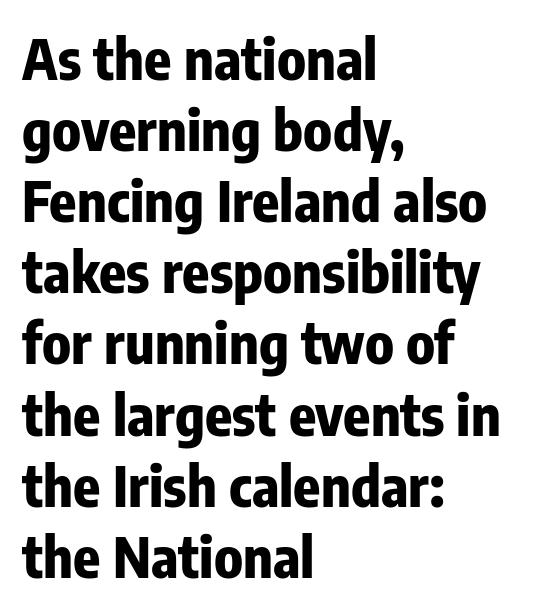
Ordinary non-slanted type is in use. The text block is weighted toward the left margin, trailing off unevenly rightward. The letters sit at their default tracking, neither squeezed nor spread. Heavy, bold letterforms. The words here are not underlined.
